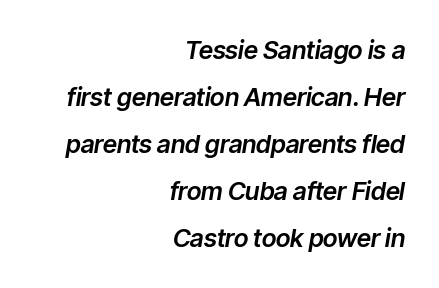
The image shows 25 px text type, italic (leaning right); set right-aligned, line spacing 1.88x, normal letter spacing, not underlined.
